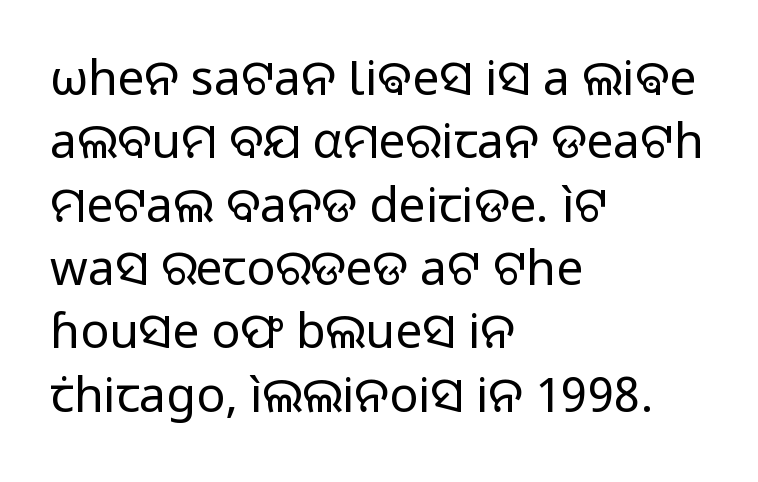
The image shows 48 px regular-weight sans-serif type, upright; set left-aligned, normal line spacing (1.32x), normal letter spacing, not underlined; low stroke contrast and a medium x-height.
